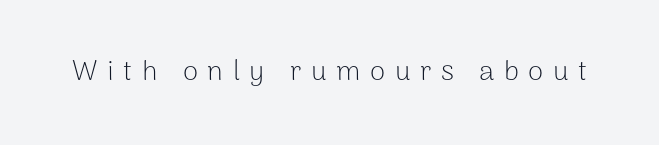
The string is rendered with underlining switched off. Designer's note — italics off, roman on. Check where the strokes stop: nothing finishes them off — pure sans. Does extra space separate the letters? Yes, quite a lot of it. Stroke mass is kept to a normal reading level or below.
